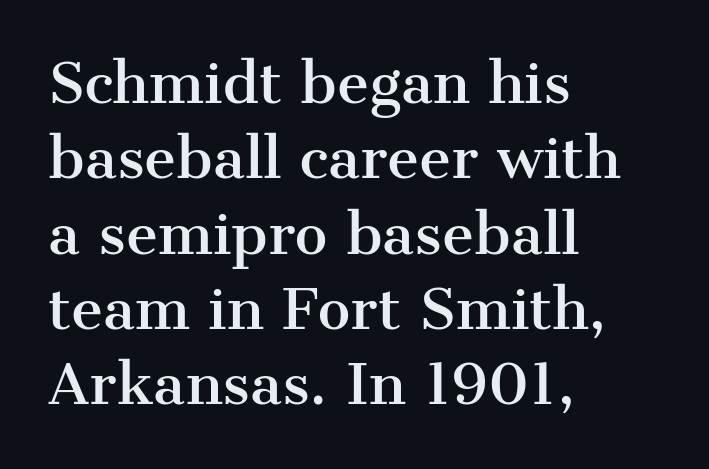
Beneath every word, the page is bare. Notice how the passage keeps a crisp vertical edge on the left only. Letter spacing: default. I'd call this a serif setting — the letters wear small feet. Style check: upright. A typesetter would call this proportional, since set widths differ per character.
